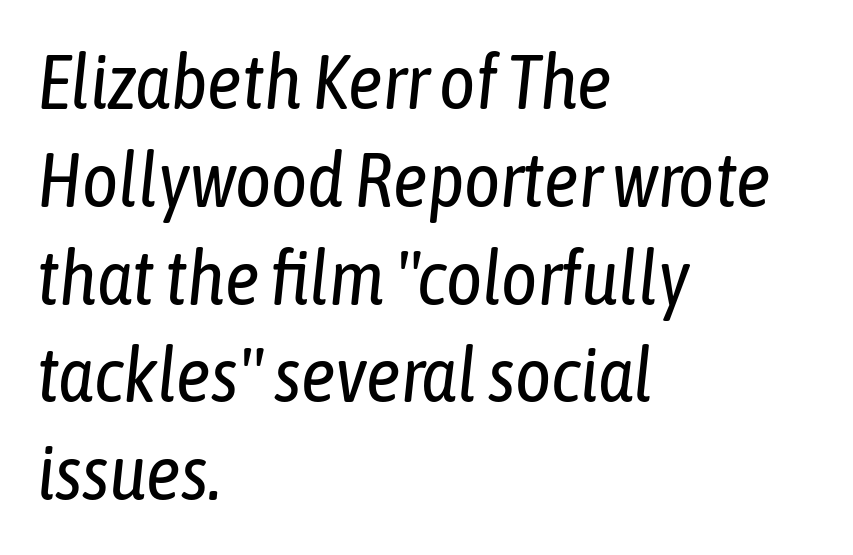
The image shows 77 px regular-weight, condensed type, italic (leaning right); set left-aligned, normal line spacing (1.27x), normal letter spacing, not underlined; low stroke contrast and a medium x-height.
